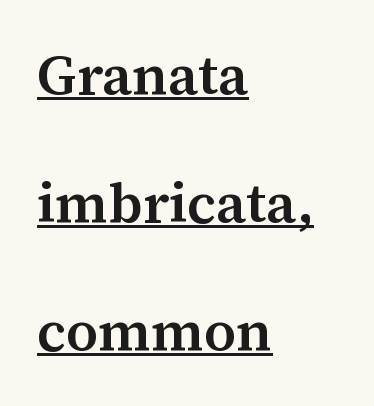
The image shows 56 px semibold serif type, upright; set left-aligned, loose line spacing (2.29x), normal letter spacing, underlined; medium stroke contrast and a medium x-height.
